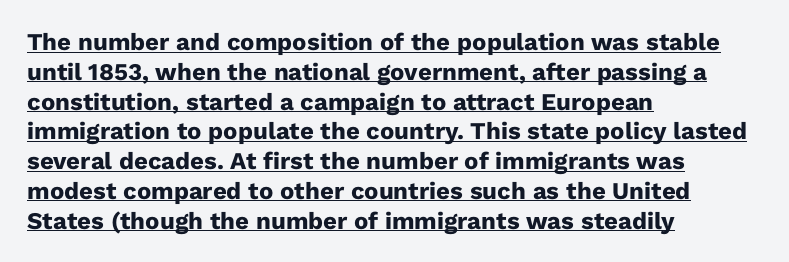
Q: Is the text bold? A: Yes.
Q: Is the text italic (slanted)? A: No, it is upright.
Q: Is the text underlined? A: Yes.
Q: How is the paragraph aligned? A: Left-aligned.
Q: Is the spacing between letters normal or unusually wide? A: Normal.
